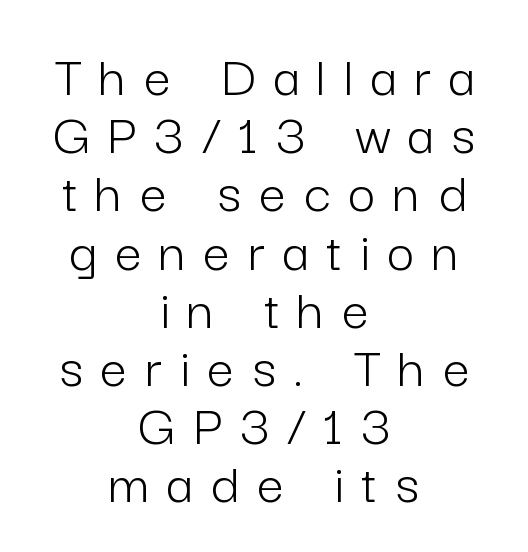
Leftover space on each line is divided equally before and after the words. Is there any slant? The stems are plumb. The passage shown has open, widely tracked lettering throughout. Underline: absent. Stroke thickness stays within the range of a standard reading face or lighter.
